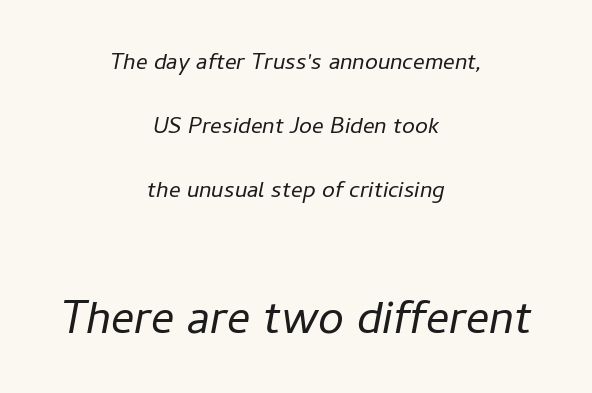
The image shows 58 px light type, italic (leaning right); set centered, loose line spacing (2.2x), normal letter spacing, not underlined; the second (bottom) block is 2.0x larger; low stroke contrast and a medium x-height.
